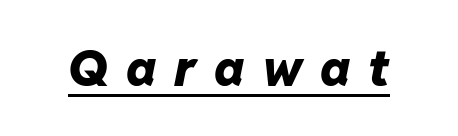
The specimen reads as italic at a glance. These lines carry a lot of weight — the face is fully bold. A rule runs beneath these lines of type. Words appear elongated and porous because spacing is wide. The passage shown is typed in a proportional face where columns would drift.
